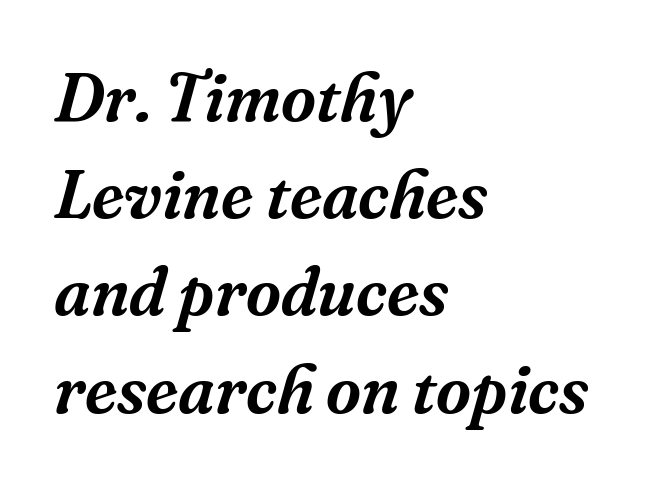
Q: Is the text italic (slanted)? A: Yes, it leans right by about 16 degrees.
Q: Is the typeface a serif or a sans-serif typeface? A: Serif.
Q: Is the text underlined? A: No.
Q: How is the paragraph aligned? A: Left-aligned.
Q: Is the spacing between letters normal or unusually wide? A: Normal.
Q: Is the spacing between lines tight, normal or loose? A: Normal.
Q: Width (condensed, normal, or wide)? A: Normal.
Q: Stroke contrast? A: Medium.
Q: x-height? A: Medium.
Q: Monospaced? A: No.
